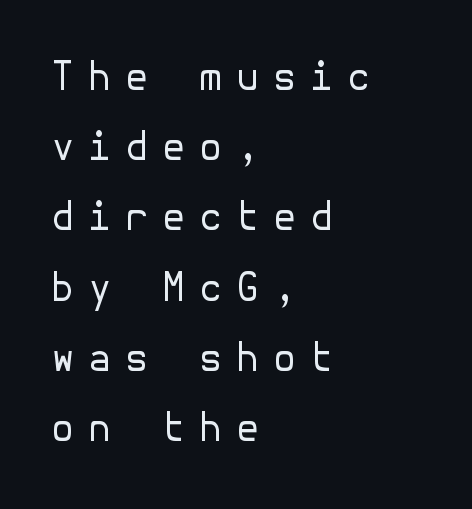
Substantial extra tracking has been applied to these lines. The font sits on the lighter half of the weight spectrum, regular included. The foot of each line stays bare and open. These lines were composed using upright roman letters.
